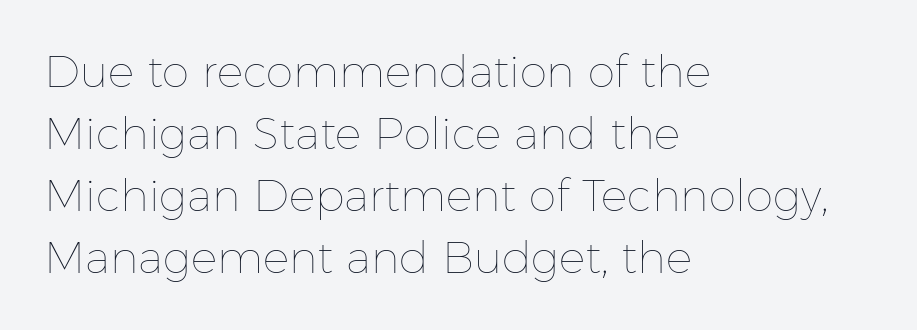
{"italic": "no", "bold": "no", "weight": "thin", "width": "normal", "stroke_contrast": "low", "x_height": "medium", "monospaced": "no", "underline": "no", "align": "left", "line_spacing": "normal", "line_spacing_ratio": 1.41, "letter_spacing": "normal", "letter_spacing_em": 0.0, "glyph_px": 44}
